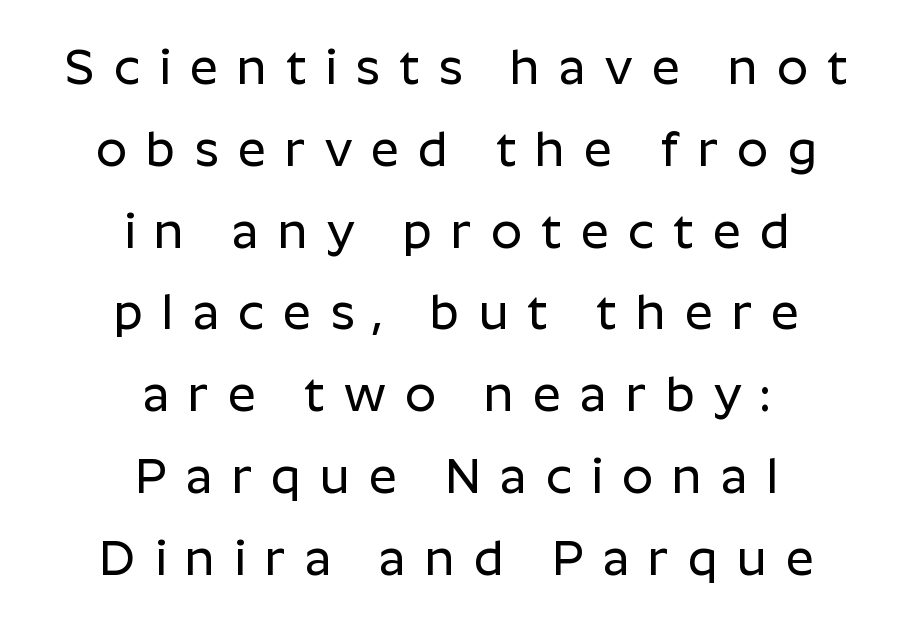
The image shows 49 px sans-serif type, upright; set centered, normal line spacing (1.67x), unusually wide letter spacing (+0.39 em), not underlined; low stroke contrast and a medium x-height.
